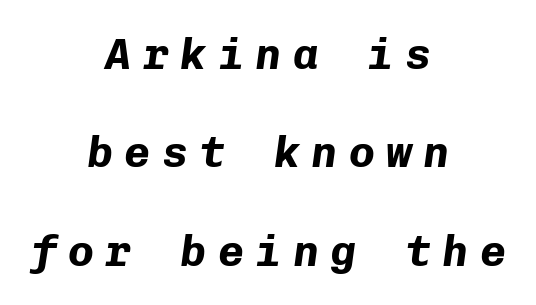
Q: Is the text bold? A: Yes.
Q: Is the text italic (slanted)? A: Yes, it leans right by about 8 degrees.
Q: Is the text underlined? A: No.
Q: How is the paragraph aligned? A: Centered.
Q: Is the spacing between letters normal or unusually wide? A: Unusually wide.
Q: Is the spacing between lines tight, normal or loose? A: Loose.
Q: Width (condensed, normal, or wide)? A: Normal.
Q: Stroke contrast? A: Low.
Q: x-height? A: Medium.
Q: Monospaced? A: Yes.
